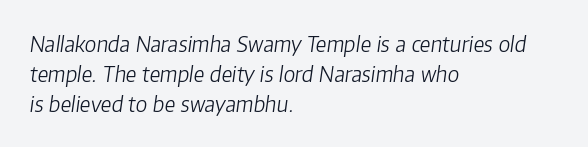
{"italic": "yes", "lean": "right", "slant_degrees": 8, "bold": "no", "underline": "no", "align": "left", "line_spacing": "normal", "line_spacing_ratio": 1.42, "letter_spacing": "normal", "letter_spacing_em": 0.0, "glyph_px": 21}
